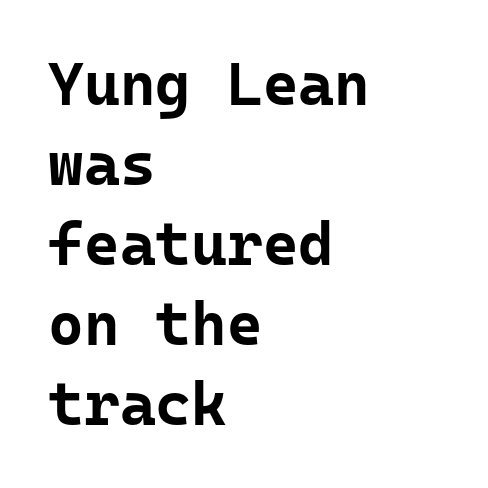
{"serif": "no", "italic": "no", "bold": "yes", "weight": "bold", "width": "normal", "stroke_contrast": "low", "x_height": "medium", "monospaced": "yes", "underline": "no", "align": "left", "line_spacing": "normal", "line_spacing_ratio": 1.31, "letter_spacing": "normal", "letter_spacing_em": 0.0, "glyph_px": 61}
